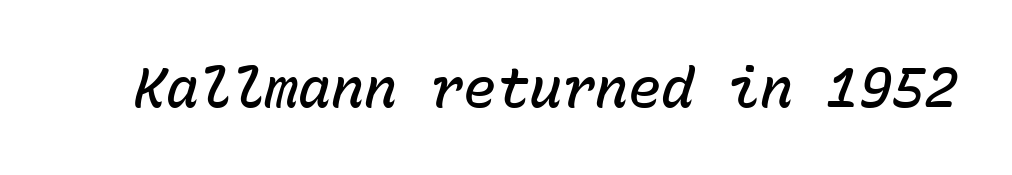
Q: Is the text bold? A: Semi-bold.
Q: Is the text italic (slanted)? A: Yes, it leans right by about 15 degrees.
Q: Is the text underlined? A: No.
Q: Is the spacing between letters normal or unusually wide? A: Normal.
Q: Width (condensed, normal, or wide)? A: Normal.
Q: Stroke contrast? A: Low.
Q: x-height? A: Medium.
Q: Monospaced? A: Yes.
